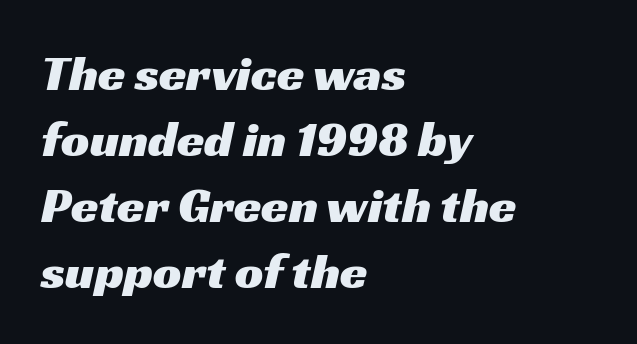
{"serif": "no", "width": "wide", "stroke_contrast": "medium", "x_height": "medium", "monospaced": "no", "underline": "no", "align": "left", "line_spacing": "normal", "line_spacing_ratio": 1.32, "letter_spacing": "normal", "letter_spacing_em": 0.0, "glyph_px": 50}
